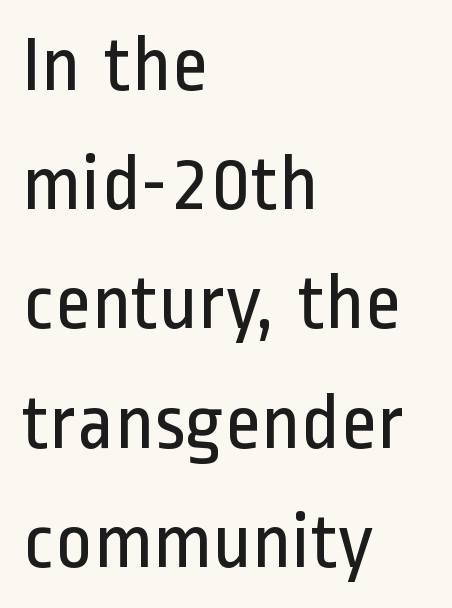
Q: Is the text bold? A: No.
Q: Is the text italic (slanted)? A: No, it is upright.
Q: Is the typeface a serif or a sans-serif typeface? A: Sans-serif.
Q: Is the text underlined? A: No.
Q: How is the paragraph aligned? A: Left-aligned.
Q: Is the spacing between letters normal or unusually wide? A: Normal.
Q: Is the spacing between lines tight, normal or loose? A: Normal.
Q: Width (condensed, normal, or wide)? A: Condensed.
Q: Stroke contrast? A: Low.
Q: x-height? A: Medium.
Q: Monospaced? A: No.
